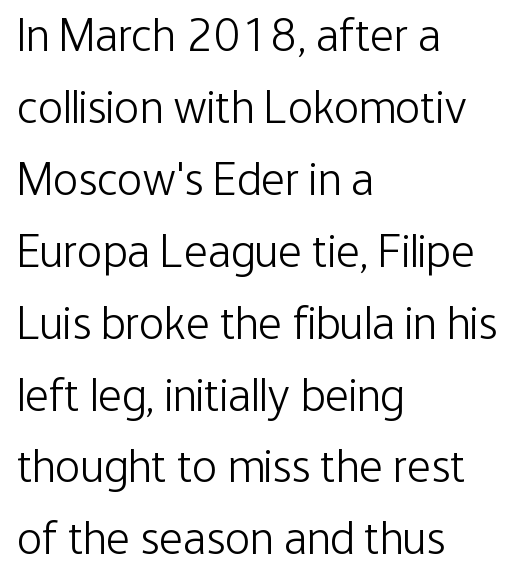
The image shows 47 px light, condensed sans-serif type, upright; set left-aligned, normal line spacing (1.53x), normal letter spacing, not underlined; low stroke contrast and a medium x-height.
